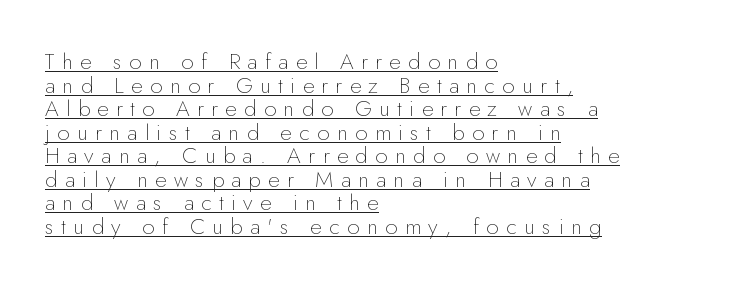
Q: Is the text bold? A: No.
Q: Is the text italic (slanted)? A: No, it is upright.
Q: Is the text underlined? A: Yes.
Q: How is the paragraph aligned? A: Left-aligned.
Q: Is the spacing between letters normal or unusually wide? A: Unusually wide.
Q: Is the spacing between lines tight, normal or loose? A: Tight.
